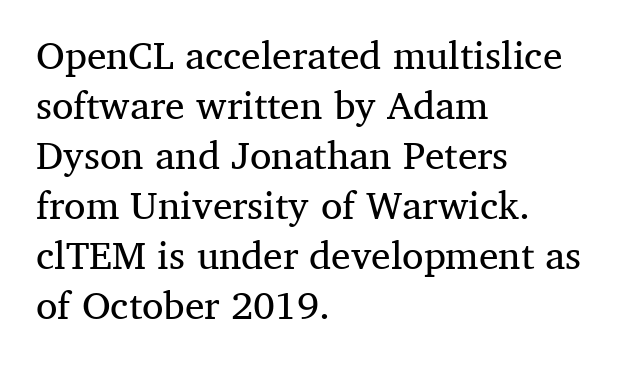
Little horizontal feet cap the strokes, marking this as serif type. This sample has the flowing, uneven cadence of proportional lettering. Unmarked baselines from the first word to the last. Casual observation: everything's shoved over to the left. The face used here is rendered with its standard letterfit. Leading matches the norm, producing a regular column.
